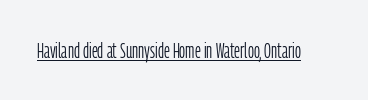
Italic: no, the glyphs are upright roman. You can see a thin bar hugging the bottom of the glyphs. Nothing heavy about these letters — not bold at all. Look at the tracking — it's just the regular setting, nothing added.
